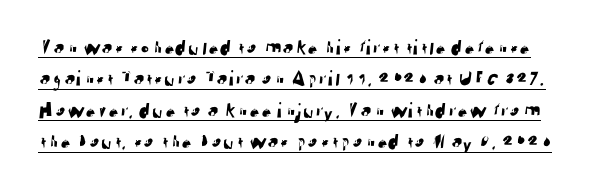
What decoration does the sample have? An underline. Characters follow at the spacing the type designer built in. If you measured baseline to baseline, you'd find a middling distance.
